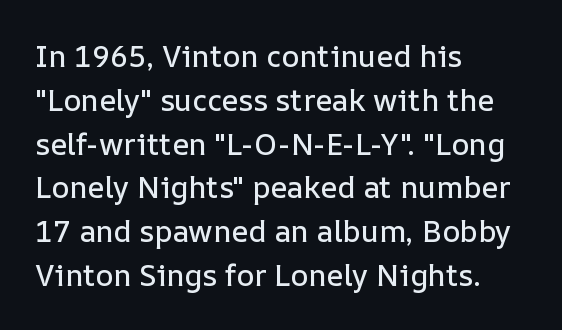
Q: Is the text italic (slanted)? A: No, it is upright.
Q: Is the text underlined? A: No.
Q: How is the paragraph aligned? A: Left-aligned.
Q: Is the spacing between letters normal or unusually wide? A: Normal.
Q: Is the spacing between lines tight, normal or loose? A: Normal.
Q: Width (condensed, normal, or wide)? A: Normal.
Q: Stroke contrast? A: Low.
Q: x-height? A: Medium.
Q: Monospaced? A: No.
